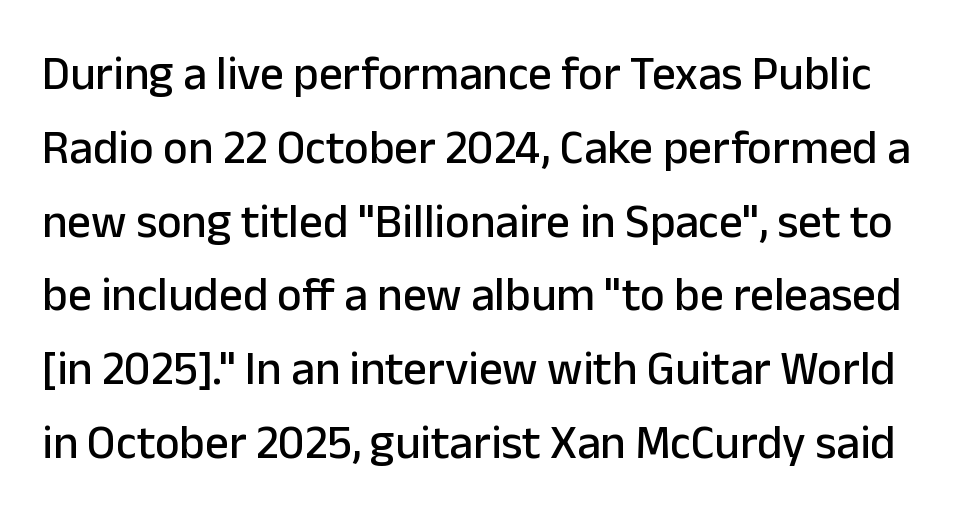
Q: Is the text italic (slanted)? A: No, it is upright.
Q: Is the typeface a serif or a sans-serif typeface? A: Sans-serif.
Q: Is the text underlined? A: No.
Q: Is the spacing between letters normal or unusually wide? A: Normal.
Q: Is the spacing between lines tight, normal or loose? A: Normal.
Q: Width (condensed, normal, or wide)? A: Normal.
Q: Stroke contrast? A: Low.
Q: x-height? A: Medium.
Q: Monospaced? A: No.
